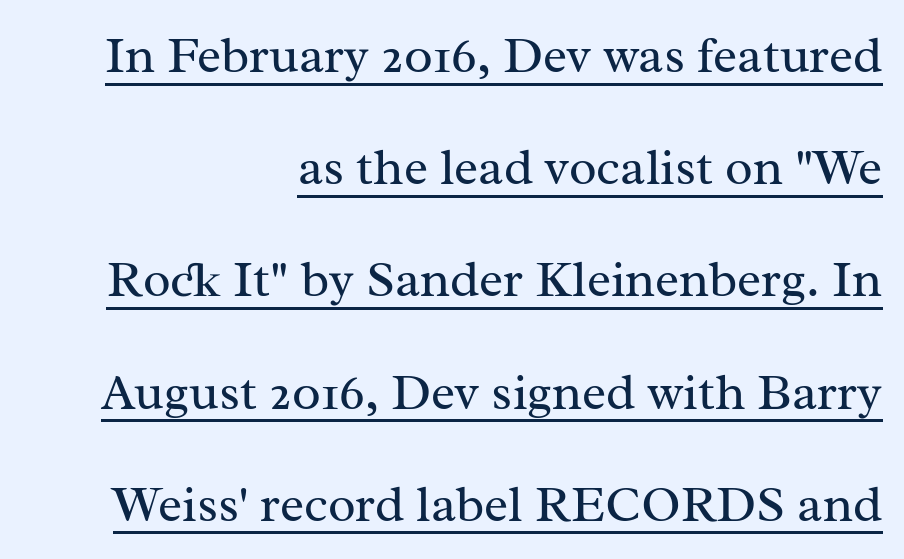
This is underlined copy, the kind a proofreader might mark for attention. The letters stand upright; this is a roman face. Tracking here is standard; glyphs follow each other at the usual distance. The compositor pushed each line to the right boundary.
